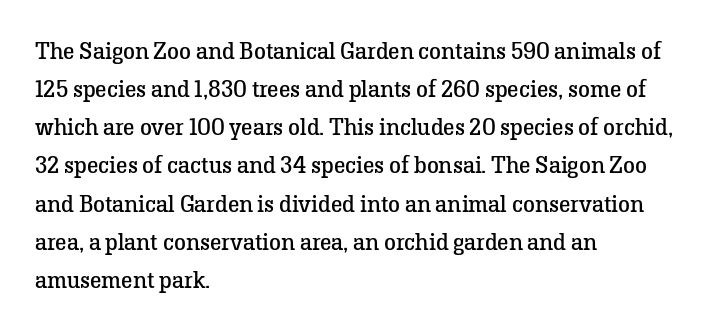
The image shows 24 px text type, upright; set left-aligned, normal line spacing (1.59x), normal letter spacing, not underlined.
